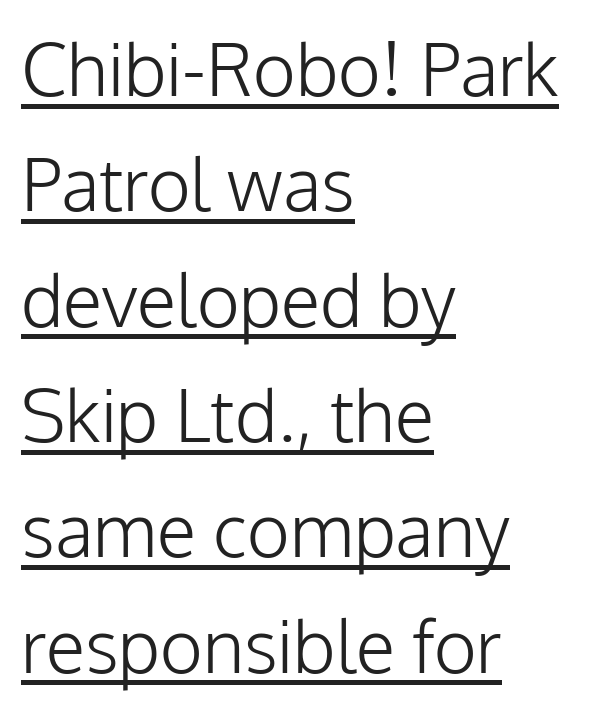
Q: Is the text bold? A: No.
Q: Is the text italic (slanted)? A: No, it is upright.
Q: Is the typeface a serif or a sans-serif typeface? A: Sans-serif.
Q: Is the text underlined? A: Yes.
Q: How is the paragraph aligned? A: Left-aligned.
Q: Is the spacing between letters normal or unusually wide? A: Normal.
Q: Is the spacing between lines tight, normal or loose? A: Normal.
Q: Width (condensed, normal, or wide)? A: Normal.
Q: Stroke contrast? A: Low.
Q: x-height? A: Medium.
Q: Monospaced? A: No.
